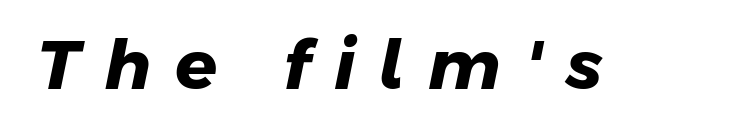
Q: Is the text bold? A: Yes.
Q: Is the typeface a serif or a sans-serif typeface? A: Sans-serif.
Q: Is the text underlined? A: No.
Q: Is the spacing between letters normal or unusually wide? A: Unusually wide.
Q: Width (condensed, normal, or wide)? A: Normal.
Q: Stroke contrast? A: Low.
Q: x-height? A: Medium.
Q: Monospaced? A: No.
